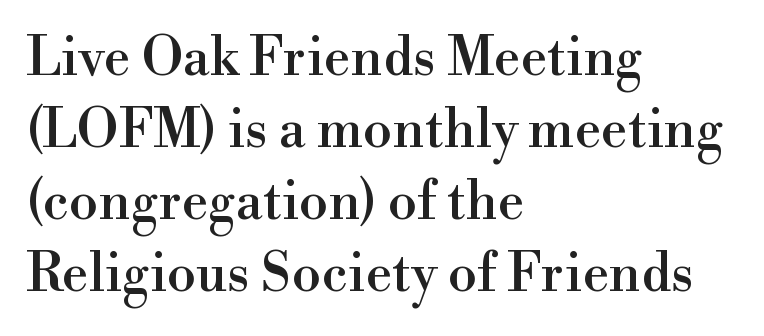
The image shows 53 px serif type, upright; set left-aligned, normal line spacing (1.36x), normal letter spacing, not underlined; a small x-height.
